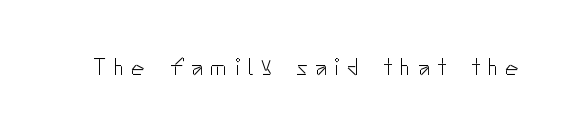
Caption: face not bold, strokes unweighted. This sample uses an upright cut, with every glyph sitting square on the baseline. Any mark beneath the type? The region is blank. This sample uses expanded letter spacing, leaving extra air between glyphs.
